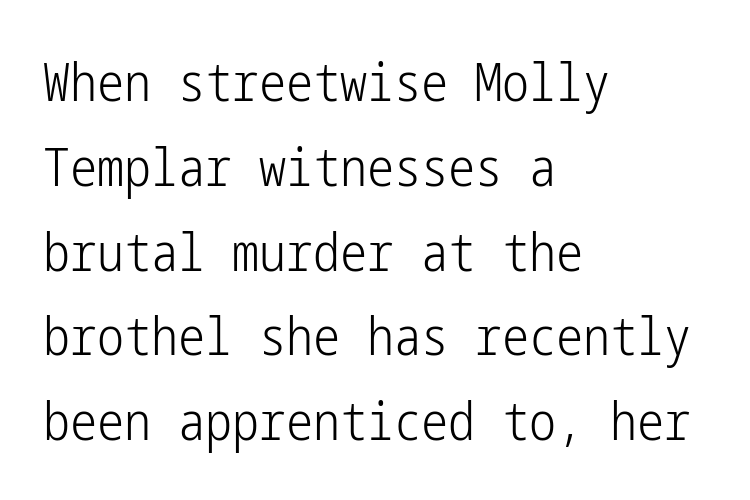
{"serif": "no", "italic": "no", "bold": "no", "weight": "light", "width": "condensed", "stroke_contrast": "low", "x_height": "medium", "underline": "no", "align": "left", "line_spacing": "normal", "line_spacing_ratio": 1.57, "letter_spacing": "normal", "letter_spacing_em": 0.0, "glyph_px": 54}
